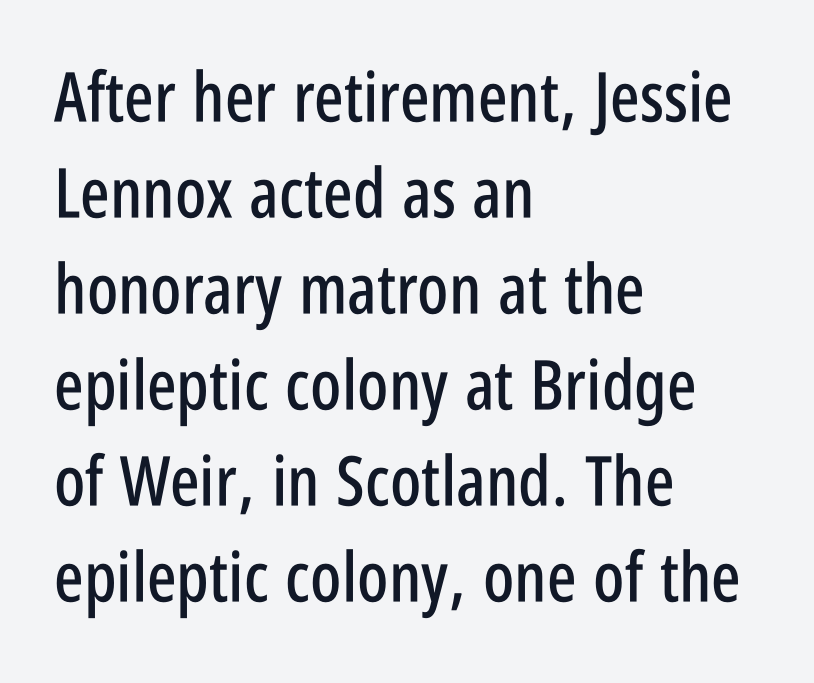
The image shows 69 px condensed sans-serif type, upright; set left-aligned, normal line spacing (1.39x), normal letter spacing, not underlined; low stroke contrast and a large x-height.
